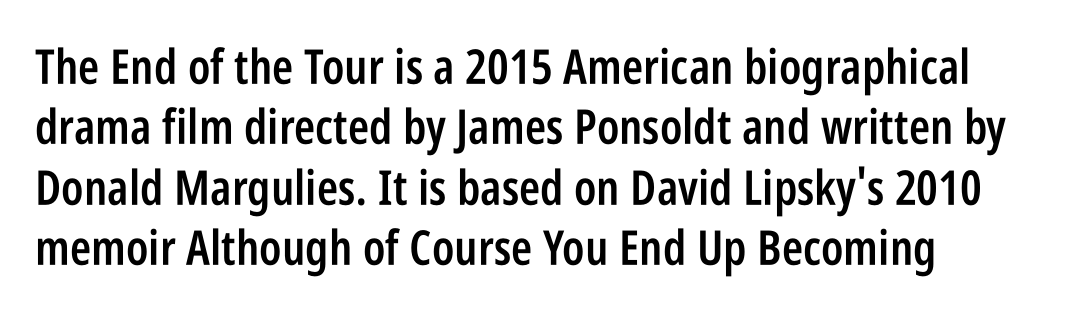
{"serif": "no", "italic": "no", "bold": "semi", "weight": "semibold", "width": "condensed", "stroke_contrast": "low", "x_height": "large", "monospaced": "no", "underline": "no", "align": "left", "line_spacing": "normal", "line_spacing_ratio": 1.26, "letter_spacing": "normal", "letter_spacing_em": 0.0, "glyph_px": 48}
